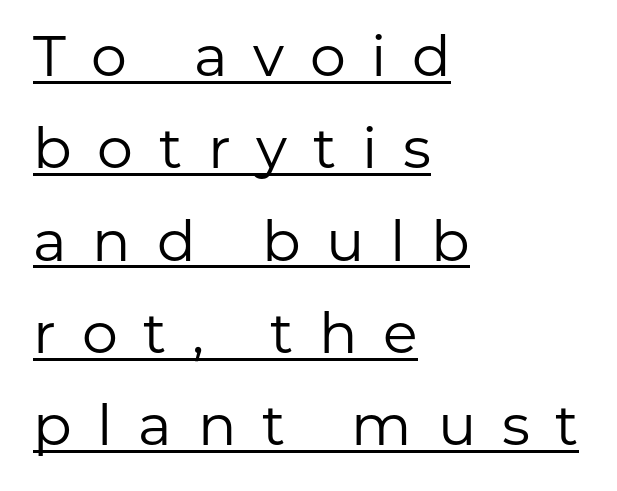
Q: Is the text bold? A: No.
Q: Is the text italic (slanted)? A: No, it is upright.
Q: Is the typeface a serif or a sans-serif typeface? A: Sans-serif.
Q: Is the text underlined? A: Yes.
Q: How is the paragraph aligned? A: Left-aligned.
Q: Is the spacing between letters normal or unusually wide? A: Unusually wide.
Q: Is the spacing between lines tight, normal or loose? A: Normal.
Q: Width (condensed, normal, or wide)? A: Normal.
Q: Stroke contrast? A: Low.
Q: x-height? A: Medium.
Q: Monospaced? A: No.
